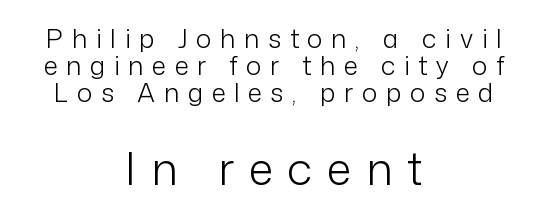
You get the small type first, then a jump to larger type. Nothing heavy about these letters — not bold at all. Glance below the letters and you will spot only blank space. These lines are rendered in a variable-pitch font.
